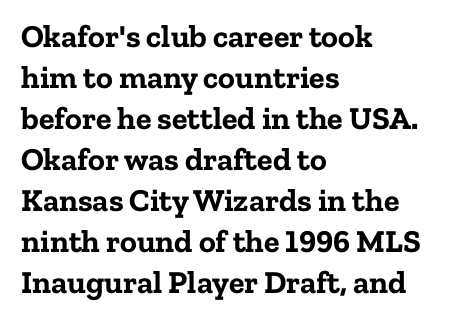
Q: Is the text bold? A: Yes.
Q: Is the text italic (slanted)? A: No, it is upright.
Q: Is the typeface a serif or a sans-serif typeface? A: Serif.
Q: Is the text underlined? A: No.
Q: How is the paragraph aligned? A: Left-aligned.
Q: Is the spacing between letters normal or unusually wide? A: Normal.
Q: Is the spacing between lines tight, normal or loose? A: Normal.
Q: Width (condensed, normal, or wide)? A: Normal.
Q: Stroke contrast? A: Low.
Q: x-height? A: Medium.
Q: Monospaced? A: No.
